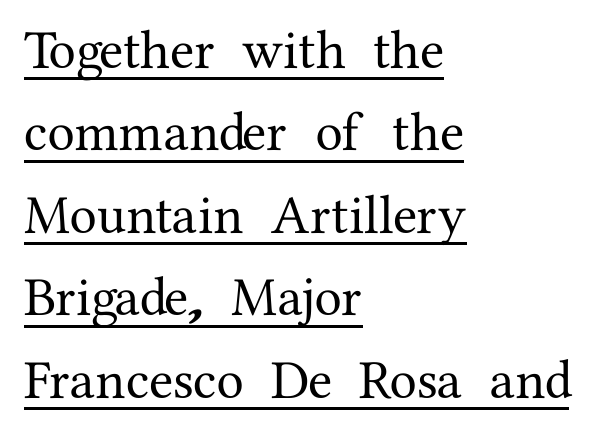
{"serif": "yes", "italic": "no", "width": "normal", "stroke_contrast": "medium", "x_height": "medium", "monospaced": "no", "underline": "yes", "align": "left", "line_spacing": "normal", "line_spacing_ratio": 1.5, "letter_spacing": "normal", "letter_spacing_em": 0.0, "glyph_px": 55}
